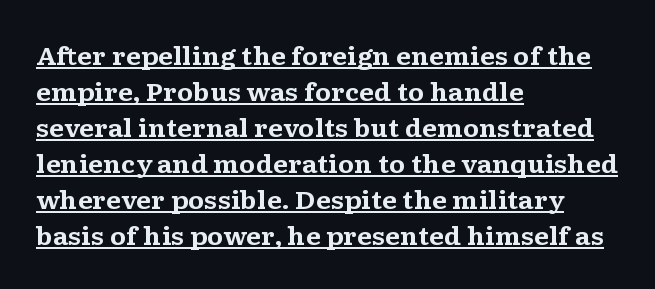
Q: Is the text bold? A: Yes.
Q: Is the text italic (slanted)? A: No, it is upright.
Q: Is the text underlined? A: Yes.
Q: How is the paragraph aligned? A: Left-aligned.
Q: Is the spacing between letters normal or unusually wide? A: Normal.
Q: Is the spacing between lines tight, normal or loose? A: Normal.
